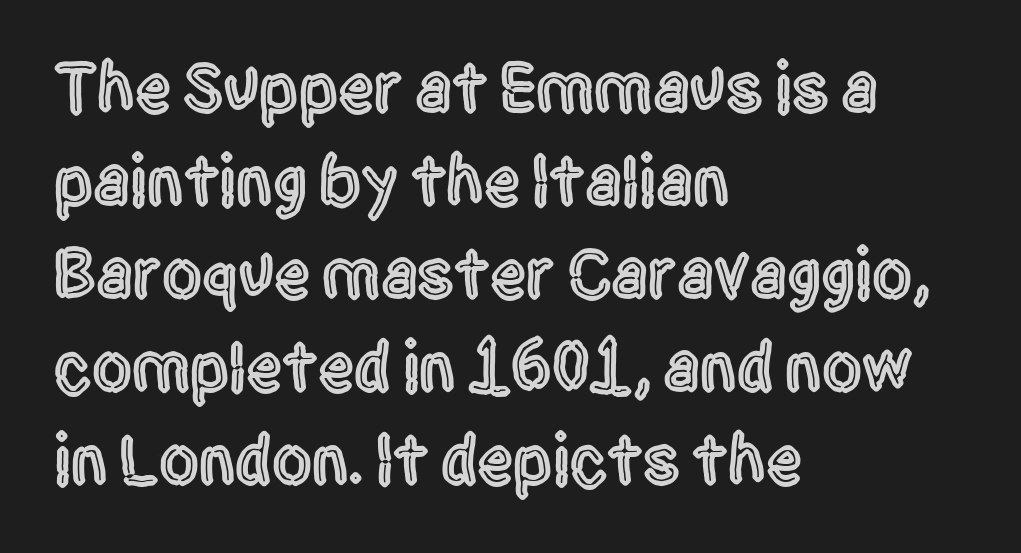
{"serif": "no", "italic": "no", "width": "condensed", "x_height": "large", "monospaced": "no", "underline": "no", "align": "left", "line_spacing": "normal", "line_spacing_ratio": 1.31, "letter_spacing": "normal", "letter_spacing_em": 0.0, "glyph_px": 71}
